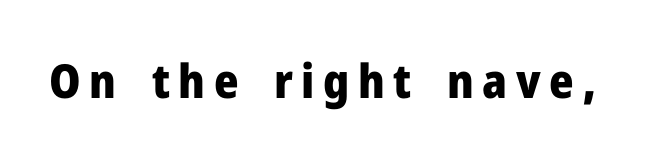
No word sits above an underline. The characters look thick and weighty, a clear bold. The characters display no serif detailing; their extremities are plain. These lines are rendered in a variable-pitch font. The letters stand upright; this is a roman face.
